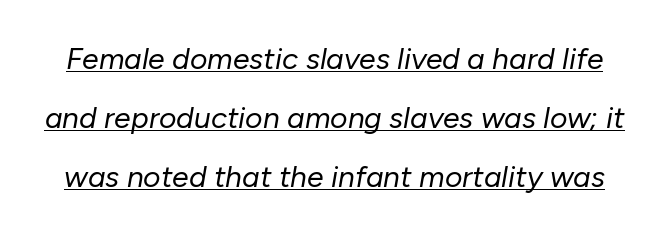
The image shows 30 px regular-weight type, italic (leaning right); set loose line spacing (1.97x), normal letter spacing, underlined; low stroke contrast and a medium x-height.
